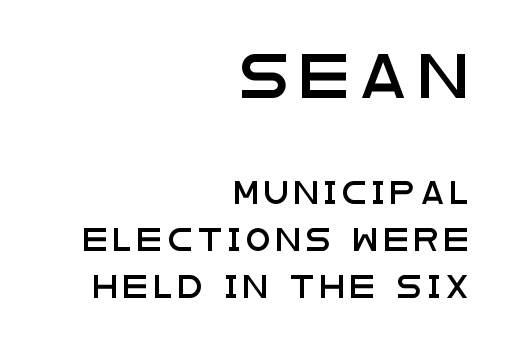
{"serif": "no", "italic": "no", "width": "wide", "stroke_contrast": "low", "x_height": "large", "monospaced": "no", "underline": "no", "align": "right", "line_spacing": "loose", "line_spacing_ratio": 2.12, "letter_spacing": "wide", "letter_spacing_em": 0.27, "larger_block": "first", "size_ratio": 2.0, "glyph_px": 44}
